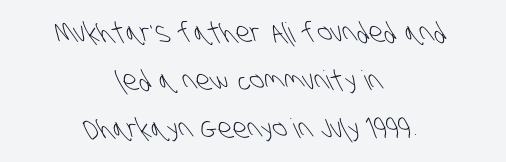
The image shows 27 px text type; set centered, line spacing 1.77x, normal letter spacing, not underlined.
